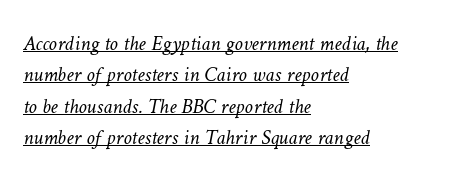
{"bold": "no", "underline": "yes", "align": "left", "line_spacing": "normal", "line_spacing_ratio": 1.5, "letter_spacing": "normal", "letter_spacing_em": 0.0, "glyph_px": 21}
